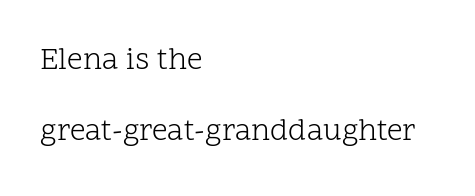
Compared with typical body copy, the letter spacing here is the same. Alignment: flush left. These lines stand farther apart than default settings would place them. Each letter keeps its own natural width here, so spacing adapts to shape.
